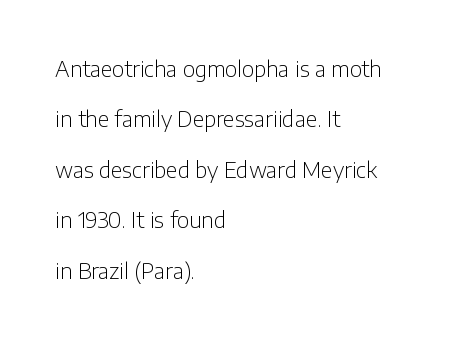
The image shows 21 px text type, upright; set left-aligned, loose line spacing (2.4x), normal letter spacing, not underlined.
